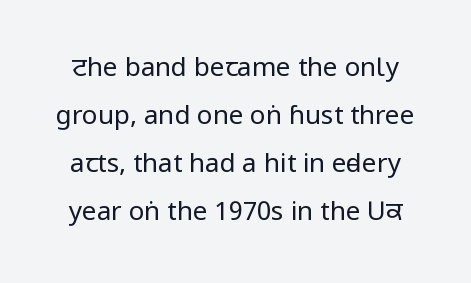
Q: Is the text bold? A: No.
Q: Is the text italic (slanted)? A: No, it is upright.
Q: Is the text underlined? A: No.
Q: Is the spacing between letters normal or unusually wide? A: Normal.
